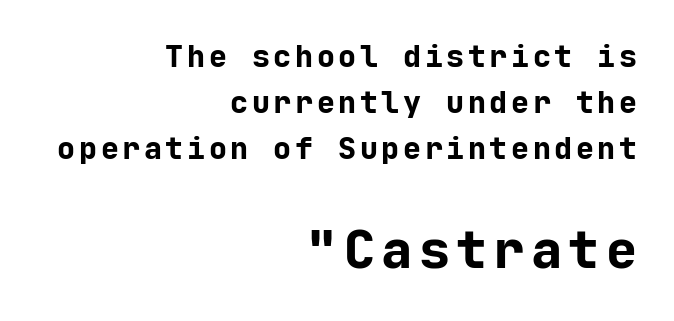
{"serif": "no", "italic": "no", "bold": "yes", "weight": "bold", "width": "normal", "stroke_contrast": "low", "x_height": "medium", "monospaced": "yes", "underline": "no", "align": "right", "line_spacing": "normal", "line_spacing_ratio": 1.54, "larger_block": "second", "size_ratio": 1.73, "glyph_px": 52}
